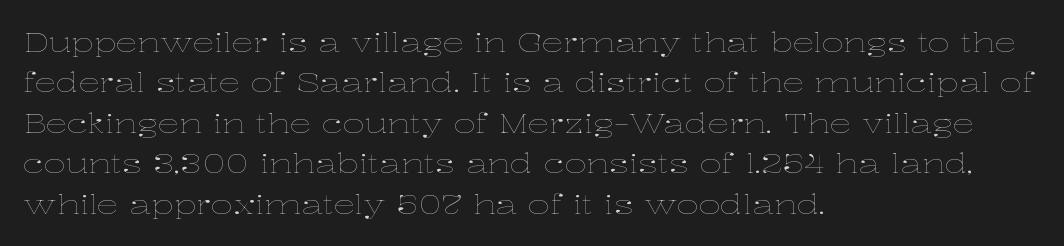
The passage shown stacks its lines at a standard gap. Students, note that the glyphs here touch the page at normal intervals. This reads as an unemphasized weight, regular at the heaviest. Typeset ragged right — the left edge is the straight one. No italicization has been applied; the sample stays upright.
